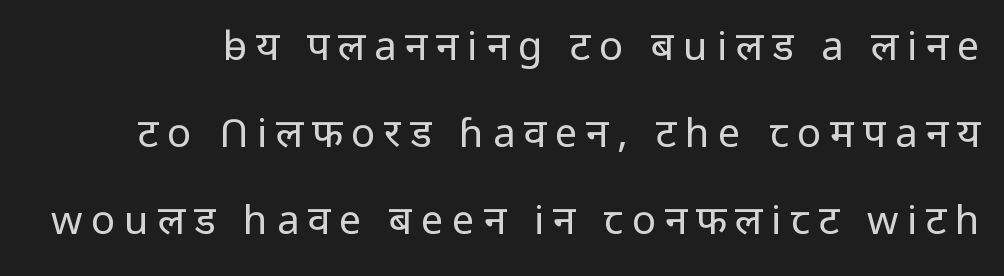
Q: Is the text bold? A: No.
Q: Is the text italic (slanted)? A: No, it is upright.
Q: Is the typeface a serif or a sans-serif typeface? A: Sans-serif.
Q: Is the text underlined? A: No.
Q: Is the spacing between letters normal or unusually wide? A: Unusually wide.
Q: Is the spacing between lines tight, normal or loose? A: Loose.
Q: Width (condensed, normal, or wide)? A: Normal.
Q: Stroke contrast? A: Low.
Q: x-height? A: Medium.
Q: Monospaced? A: No.
